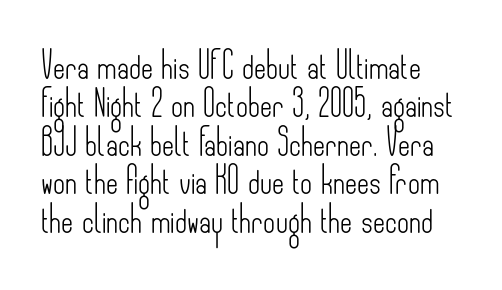
The image shows 26 px text type, upright; set normal line spacing (1.48x), normal letter spacing, not underlined.
